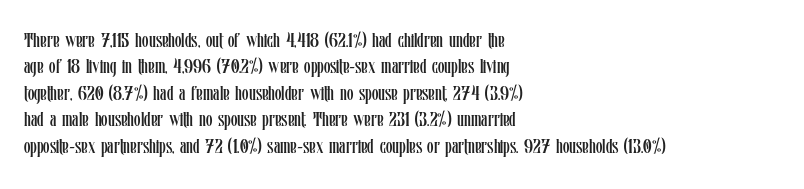
{"italic": "no", "bold": "no", "underline": "no", "align": "left", "line_spacing": "normal", "line_spacing_ratio": 1.26, "letter_spacing": "normal", "letter_spacing_em": 0.0, "glyph_px": 21}
